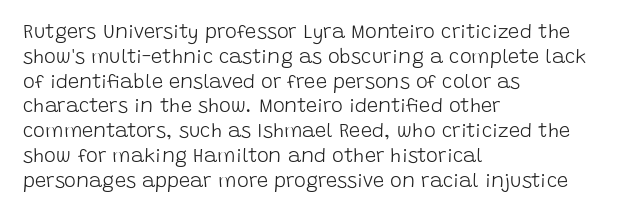
The image shows 20 px text type, upright; set left-aligned, line spacing 1.24x, normal letter spacing, not underlined.
